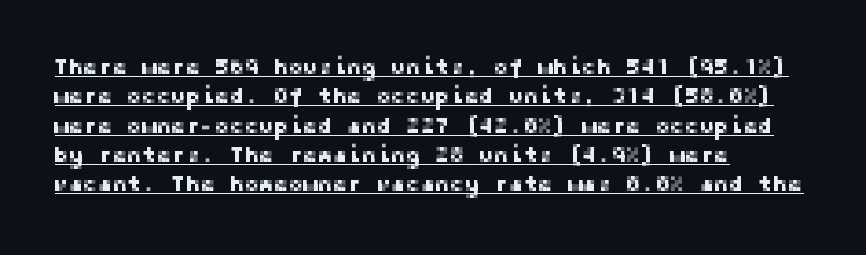
Tracking value appears to be zero — textbook default spacing. The letters stand straight up with perfectly vertical stems. The vertical gap from one line to the next is medium. This sample is left-justified, so line endings fall wherever the words run out. Decoration check: the copy is underlined.
